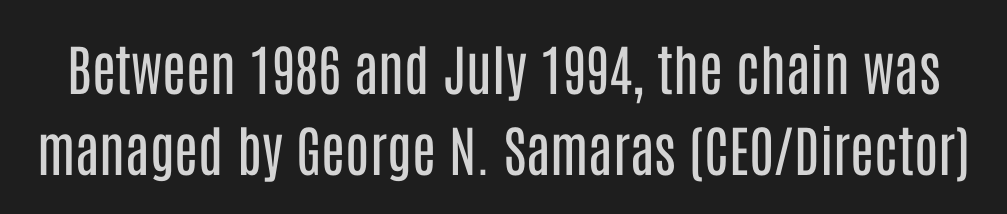
{"serif": "no", "italic": "no", "bold": "no", "weight": "regular", "width": "condensed", "stroke_contrast": "low", "x_height": "large", "monospaced": "no", "underline": "no", "line_spacing": "normal", "line_spacing_ratio": 1.48, "letter_spacing": "normal", "letter_spacing_em": 0.0, "glyph_px": 55}
